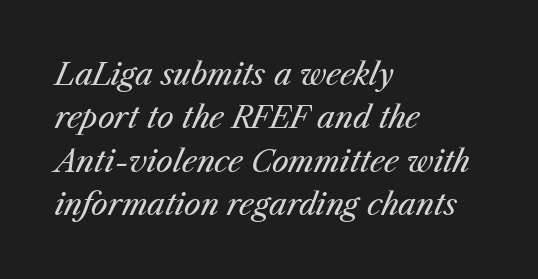
Q: Is the text bold? A: No.
Q: Is the text italic (slanted)? A: Yes, it leans right by about 23 degrees.
Q: Is the text underlined? A: No.
Q: How is the paragraph aligned? A: Left-aligned.
Q: Is the spacing between letters normal or unusually wide? A: Normal.
Q: Is the spacing between lines tight, normal or loose? A: Normal.
Q: Width (condensed, normal, or wide)? A: Normal.
Q: Stroke contrast? A: Medium.
Q: x-height? A: Medium.
Q: Monospaced? A: No.
